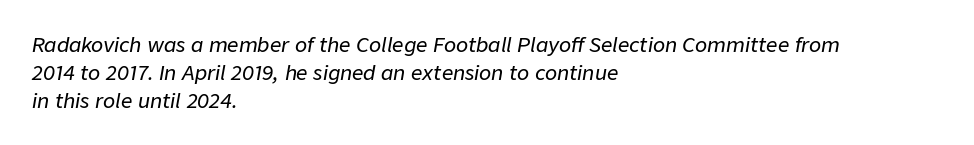
Q: Is the text italic (slanted)? A: Yes, it leans right by about 9 degrees.
Q: Is the text underlined? A: No.
Q: How is the paragraph aligned? A: Left-aligned.
Q: Is the spacing between letters normal or unusually wide? A: Normal.
Q: Is the spacing between lines tight, normal or loose? A: Normal.
